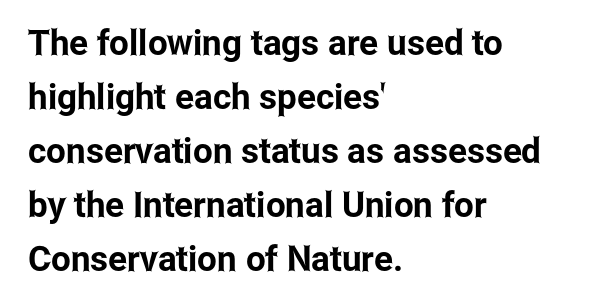
The image shows 35 px condensed sans-serif type, upright; set left-aligned, normal line spacing (1.54x), normal letter spacing, not underlined; low stroke contrast and a medium x-height.
